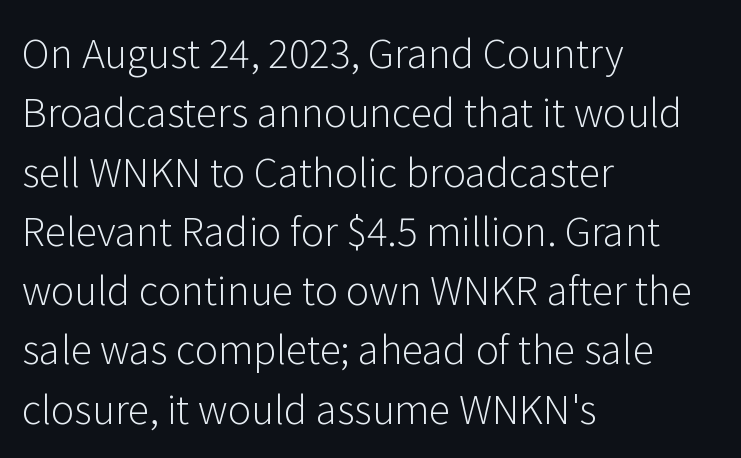
Serif or sans? Sans — the stroke terminals are bare. Does the lettering tilt? It doesn't — this is upright. The strip under each line holds only bare page. The strokes carry an ordinary text weight at most. Words appear dense and cohesive because spacing is normal.
